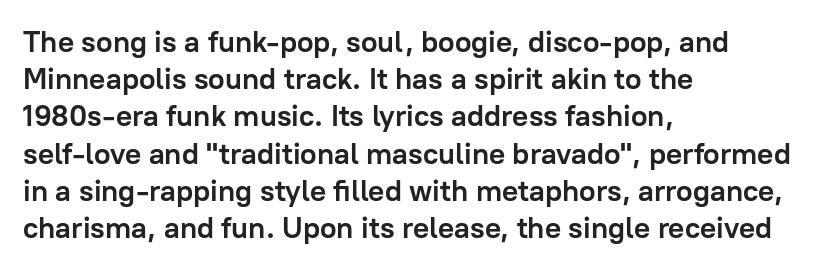
{"serif": "no", "italic": "no", "bold": "yes", "weight": "semibold", "width": "normal", "stroke_contrast": "low", "x_height": "medium", "monospaced": "no", "underline": "no", "align": "left", "line_spacing_ratio": 1.24, "letter_spacing": "normal", "letter_spacing_em": 0.0, "glyph_px": 30}
